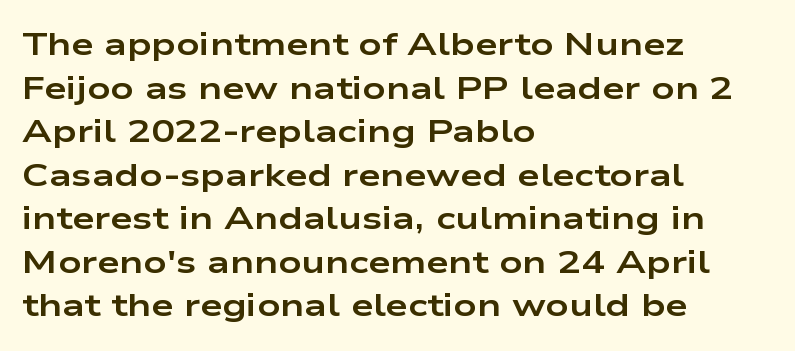
{"serif": "no", "italic": "no", "bold": "yes", "weight": "bold", "width": "wide", "stroke_contrast": "low", "x_height": "medium", "monospaced": "no", "underline": "no", "align": "left", "line_spacing": "normal", "line_spacing_ratio": 1.36, "letter_spacing": "normal", "letter_spacing_em": 0.0, "glyph_px": 32}
